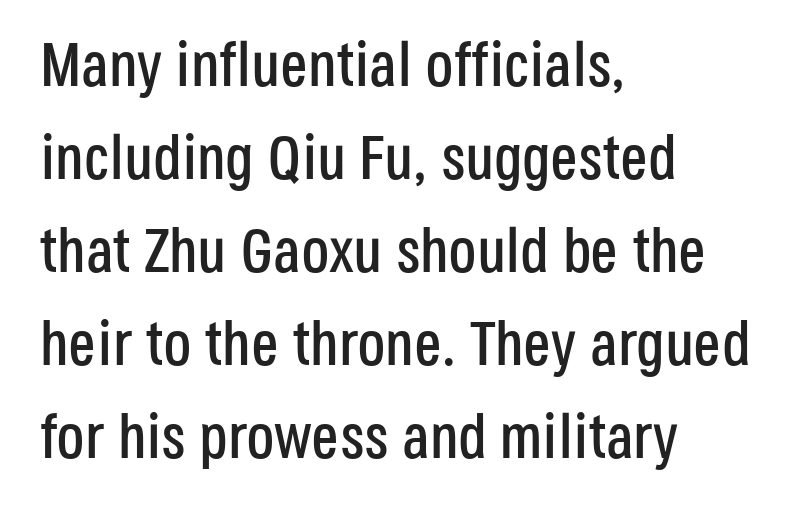
Nobody touched the tracking dial on this one. A clean baseline with only descenders dipping below it. Do the characters align in a grid? No, the font is proportional. A typesetter would call this leading conventional body-copy spacing. Tall strokes in this sample are plumb rather than angled. This sample is left-justified, so line endings fall wherever the words run out.
